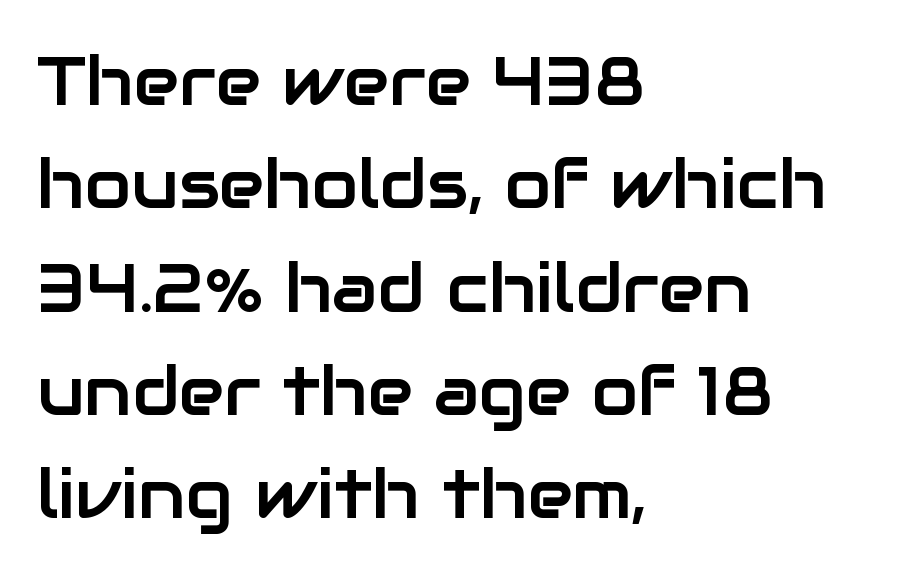
Classification — sans serif. A typesetter would call this leading conventional body-copy spacing. Horizontal alignment here is leftward, the default for most running prose. The passage shown is not underscored anywhere. How are the letters spaced? Ordinarily, with no added tracking.
